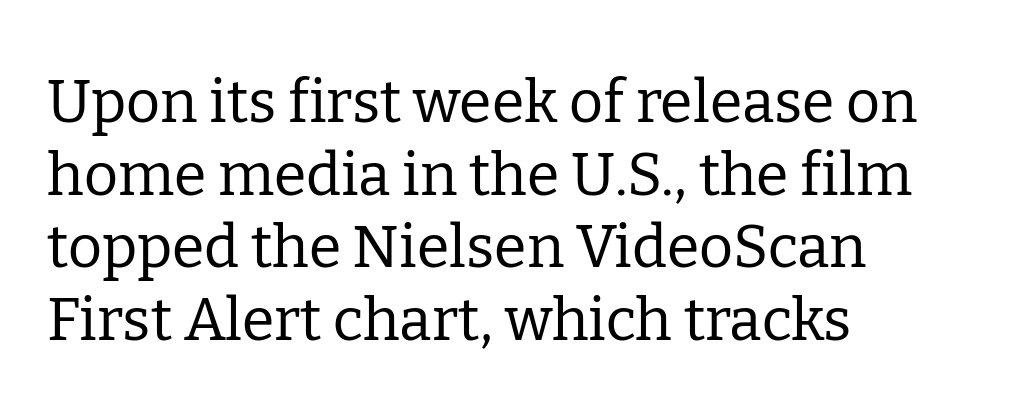
The image shows 59 px regular-weight serif type, upright; set left-aligned, line spacing 1.23x, normal letter spacing, not underlined; low stroke contrast and a medium x-height.
